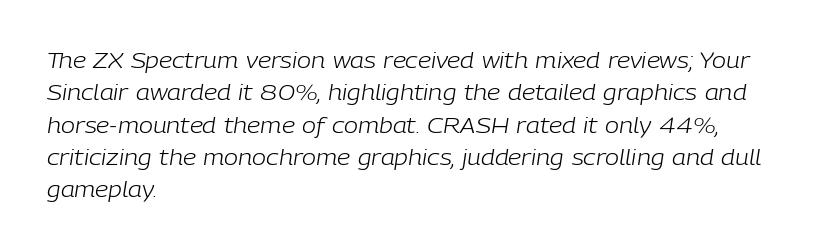
The image shows 21 px text type, italic (leaning right); set left-aligned, normal line spacing (1.54x), normal letter spacing, not underlined.
